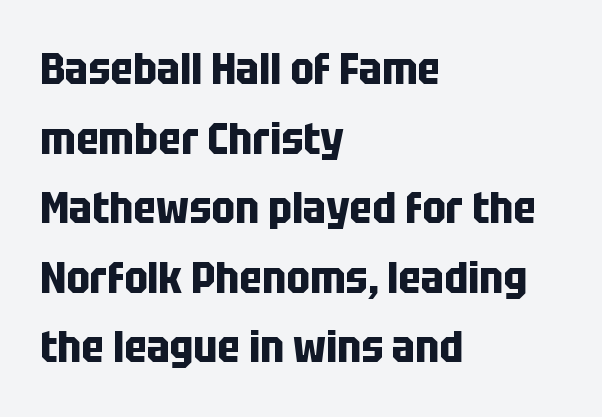
{"serif": "no", "italic": "no", "bold": "yes", "weight": "bold", "width": "condensed", "stroke_contrast": "low", "x_height": "large", "monospaced": "no", "underline": "no", "align": "left", "line_spacing": "normal", "line_spacing_ratio": 1.58, "letter_spacing": "normal", "letter_spacing_em": 0.0, "glyph_px": 44}
